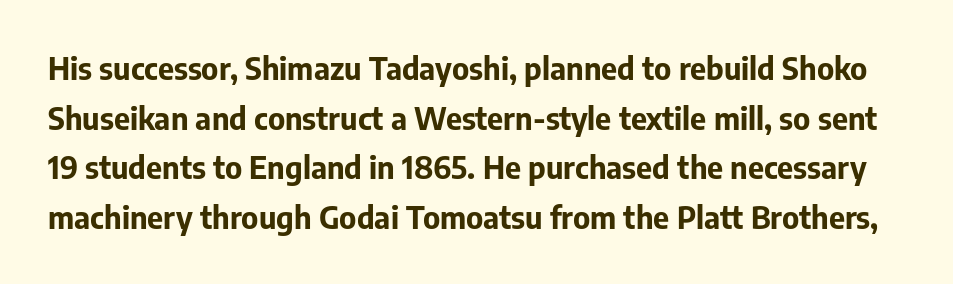
The characters look thick and weighty, a clear bold. A typesetter would label this face a sans. Decoration check: the copy has no underline. One glance says typical: line gaps are just what's usual. Proportional: the letters do not fall into vertical columns.
